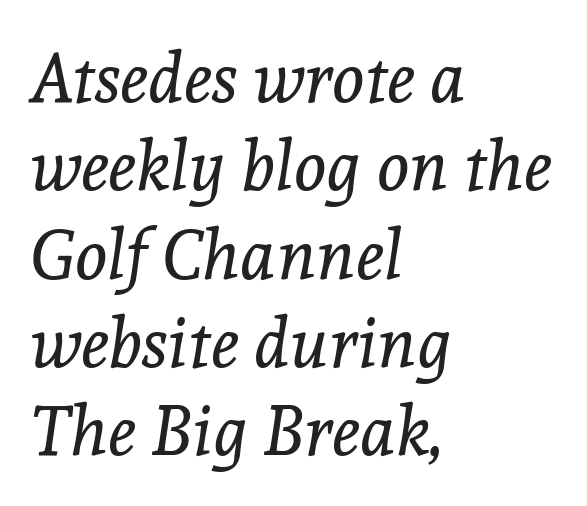
Character widths vary here, with narrow letters taking less room than wide ones. Plain, unruled lines of type. The tracking reads as untouched default to a designer's eye. Emphasis-style slanted type is in use. The glyphs in this specimen are seriffed.
